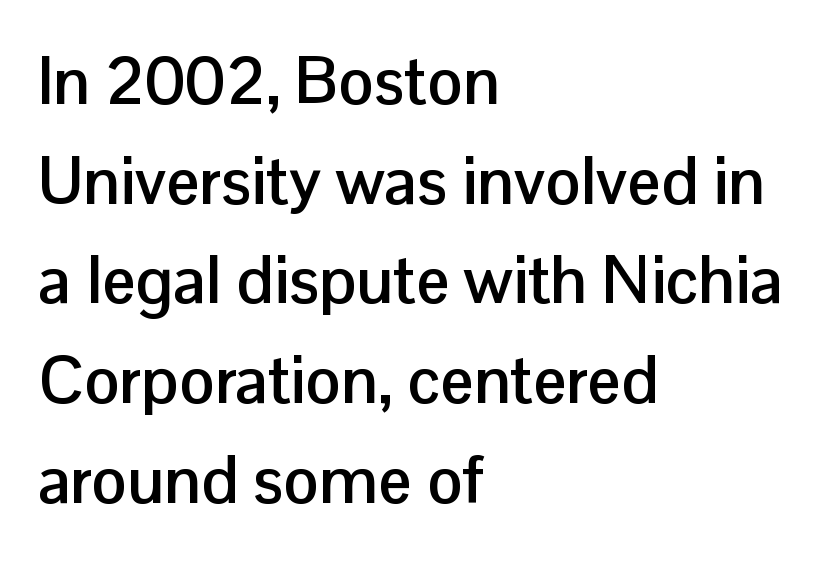
The gaps between neighbouring characters are ordinary and unremarkable. Designer's note — italics off, roman on. Check under the words: just untouched page. The letters advance in unequal steps, a hallmark of proportional type.
